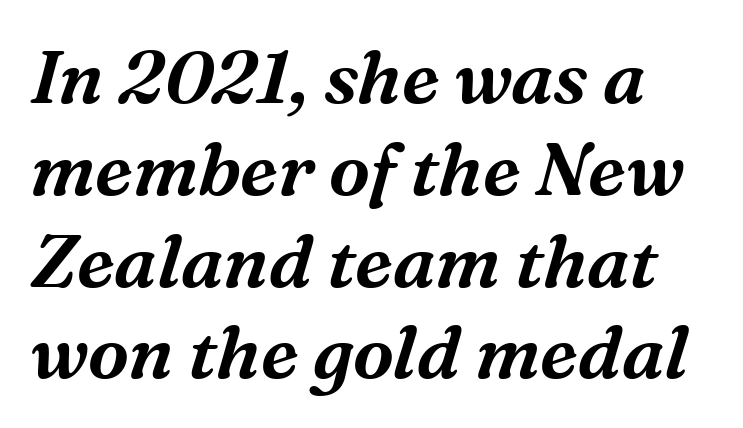
There's an unmistakable incline to the writing here. Letter spacing: default. The designer went with a serif here, giving each stem small feet. Check under the words: just untouched page. Looks like regular typesetting: each glyph gets only the width it needs.
